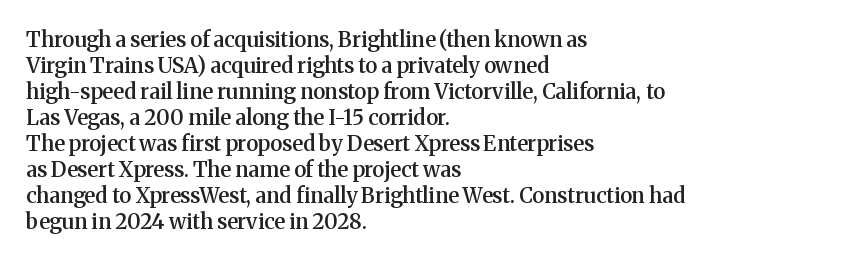
{"italic": "no", "bold": "semi", "underline": "no", "align": "left", "line_spacing_ratio": 1.24, "letter_spacing": "normal", "letter_spacing_em": 0.0, "glyph_px": 21}
